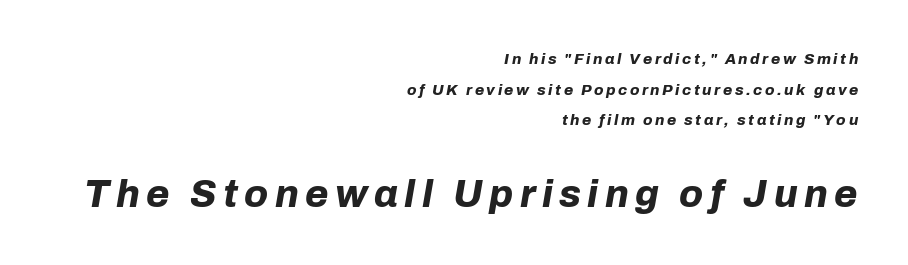
{"italic": "yes", "lean": "right", "slant_degrees": 10, "bold": "yes", "weight": "bold", "width": "normal", "stroke_contrast": "low", "x_height": "medium", "monospaced": "no", "underline": "no", "align": "right", "line_spacing": "loose", "line_spacing_ratio": 2.05, "larger_block": "second", "size_ratio": 2.53, "glyph_px": 38}
